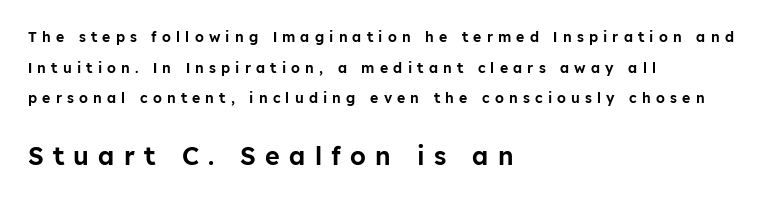
The image shows 25 px text type, upright; set left-aligned, loose line spacing (2.19x), unusually wide letter spacing (+0.37 em), not underlined; the second (bottom) block is 1.79x larger.
